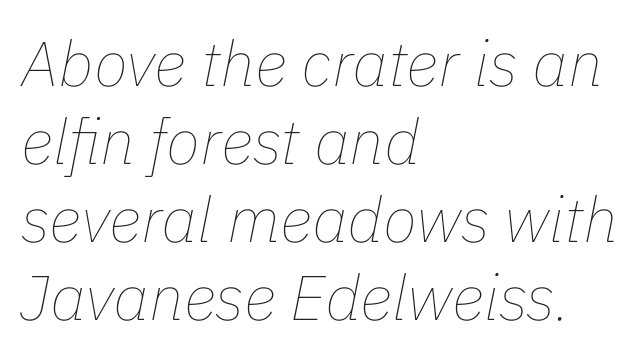
The image shows 63 px thin type, italic (leaning right); set left-aligned, line spacing 1.24x, normal letter spacing, not underlined; low stroke contrast and a medium x-height.
